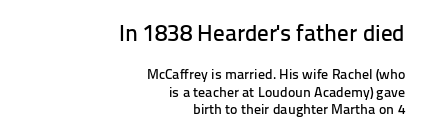
{"italic": "no", "underline": "no", "align": "right", "line_spacing_ratio": 1.22, "letter_spacing": "normal", "letter_spacing_em": 0.0, "larger_block": "first", "size_ratio": 1.64, "glyph_px": 23}
